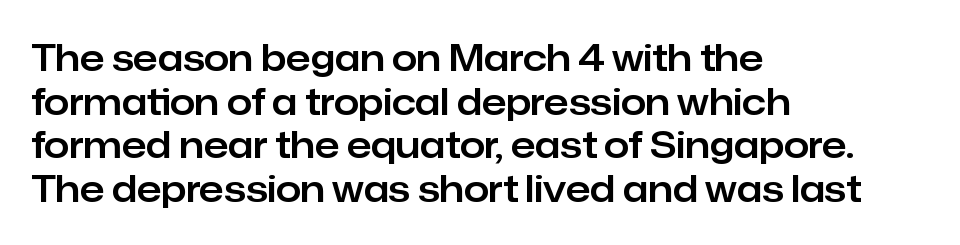
{"serif": "no", "italic": "no", "width": "normal", "stroke_contrast": "low", "x_height": "medium", "monospaced": "no", "underline": "no", "align": "left", "line_spacing_ratio": 1.21, "letter_spacing": "normal", "letter_spacing_em": 0.0, "glyph_px": 36}
